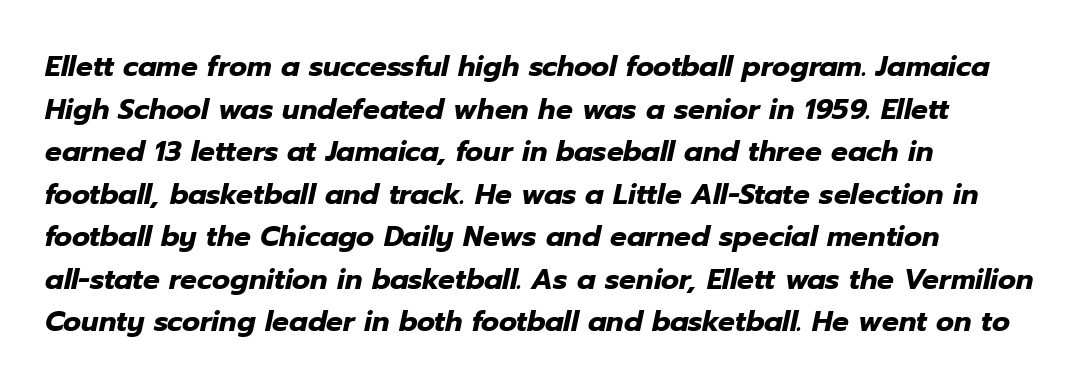
Q: Is the text bold? A: Yes.
Q: Is the text italic (slanted)? A: Yes, it leans right by about 12 degrees.
Q: Is the text underlined? A: No.
Q: How is the paragraph aligned? A: Left-aligned.
Q: Is the spacing between letters normal or unusually wide? A: Normal.
Q: Is the spacing between lines tight, normal or loose? A: Normal.
Q: Width (condensed, normal, or wide)? A: Normal.
Q: Stroke contrast? A: Low.
Q: x-height? A: Medium.
Q: Monospaced? A: No.
